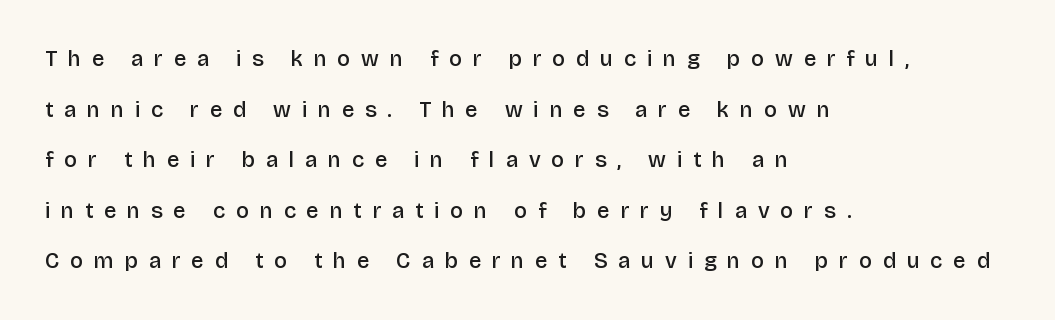
The image shows 22 px text type, upright; set left-aligned, loose line spacing (2.3x), unusually wide letter spacing (+0.5 em), not underlined.
